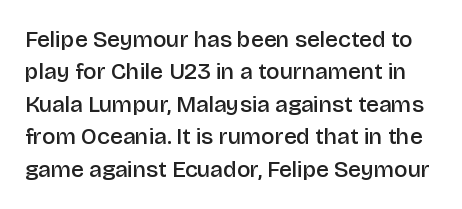
Q: Is the text bold? A: Semi-bold.
Q: Is the text italic (slanted)? A: No, it is upright.
Q: Is the text underlined? A: No.
Q: Is the spacing between letters normal or unusually wide? A: Normal.
Q: Is the spacing between lines tight, normal or loose? A: Normal.
